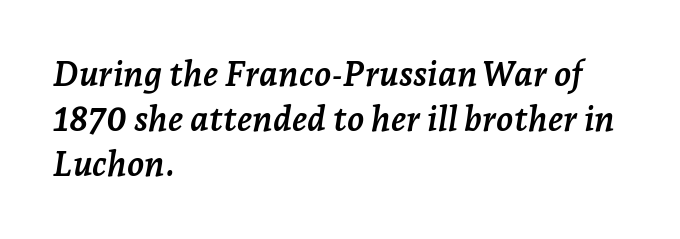
Q: Is the text bold? A: Yes.
Q: Is the text italic (slanted)? A: Yes, it leans right by about 7 degrees.
Q: Is the typeface a serif or a sans-serif typeface? A: Serif.
Q: Is the text underlined? A: No.
Q: How is the paragraph aligned? A: Left-aligned.
Q: Is the spacing between letters normal or unusually wide? A: Normal.
Q: Is the spacing between lines tight, normal or loose? A: Normal.
Q: Width (condensed, normal, or wide)? A: Normal.
Q: Stroke contrast? A: Low.
Q: x-height? A: Medium.
Q: Monospaced? A: No.
